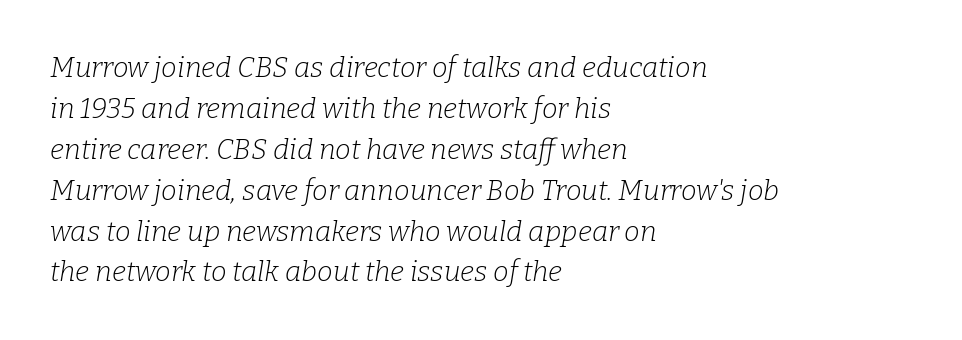
The image shows 28 px light serif type, italic (leaning right); set left-aligned, normal line spacing (1.46x), normal letter spacing, not underlined; low stroke contrast and a medium x-height.
